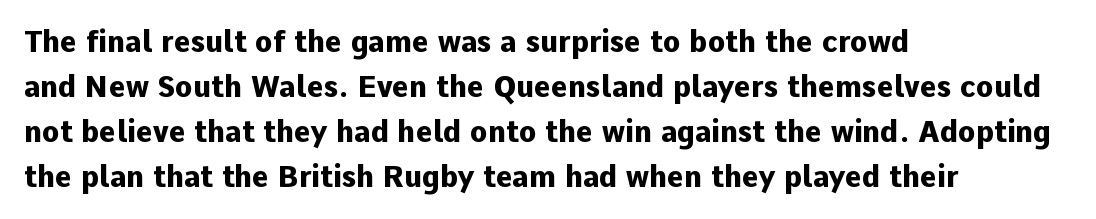
Tracking value appears to be zero — textbook default spacing. No italicization has been applied; the sample stays upright. All the whitespace from short lines collects on the right. Here the designer chose a conventional face with non-uniform glyph widths.
